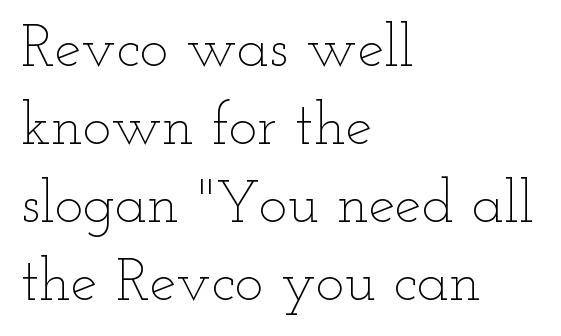
The image shows 60 px thin, wide type, upright; set left-aligned, normal line spacing (1.3x), normal letter spacing, not underlined; low stroke contrast and a small x-height.
